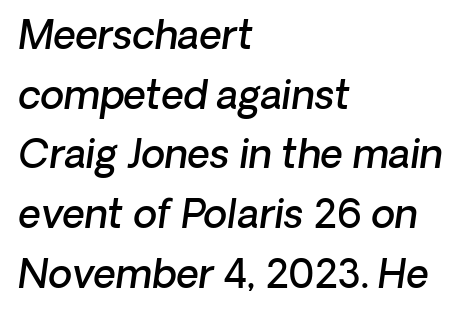
The image shows 39 px semibold sans-serif type; set left-aligned, normal line spacing (1.53x), normal letter spacing, not underlined; low stroke contrast and a medium x-height.
